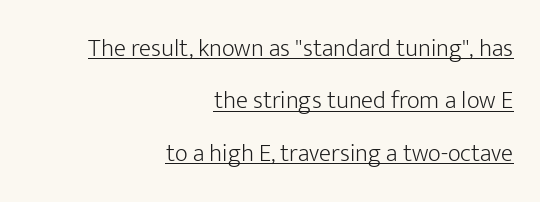
{"italic": "no", "bold": "no", "underline": "yes", "align": "right", "line_spacing": "loose", "line_spacing_ratio": 2.1, "letter_spacing": "normal", "letter_spacing_em": 0.0, "glyph_px": 25}
